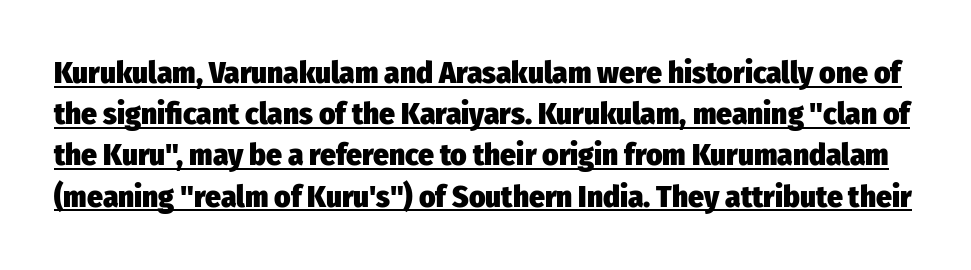
The image shows 31 px heavy, condensed sans-serif type, upright; set normal line spacing (1.33x), normal letter spacing, underlined; low stroke contrast and a medium x-height.
